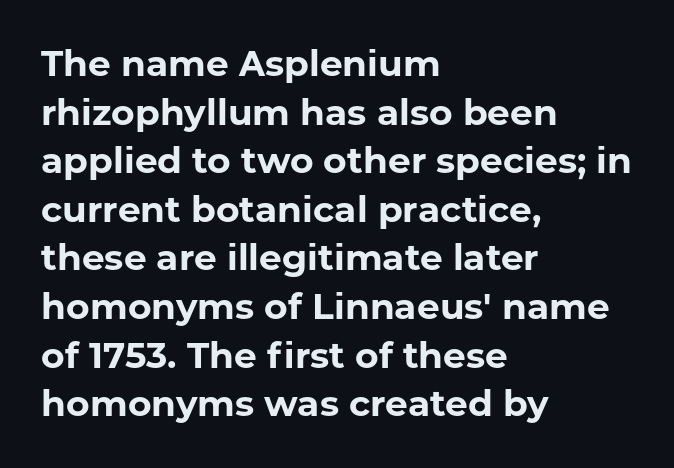
The image shows 36 px bold sans-serif type, upright; set left-aligned, normal line spacing (1.35x), normal letter spacing, not underlined; low stroke contrast and a medium x-height.
